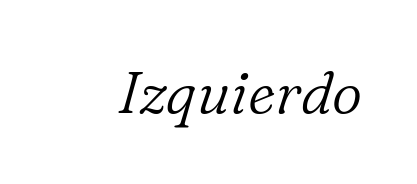
{"serif": "yes", "italic": "yes", "lean": "right", "slant_degrees": 16, "bold": "no", "weight": "light", "width": "normal", "stroke_contrast": "low", "x_height": "medium", "monospaced": "no", "underline": "no", "letter_spacing": "normal", "letter_spacing_em": 0.0, "glyph_px": 59}
